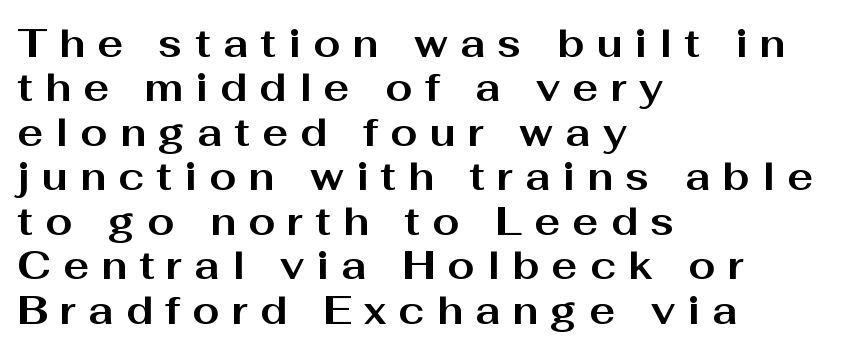
The lettering holds an erect, upright posture throughout. The foot of each line stays bare and open. Nothing sits at the stroke ends, so this counts as sans-serif. Does extra space separate the letters? Yes, quite a lot of it. These lines are rendered in a variable-pitch font.
